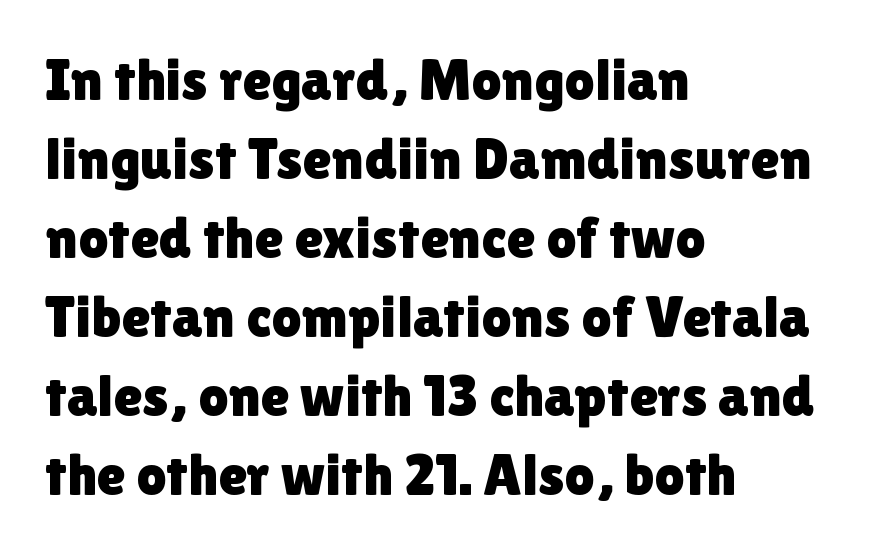
Q: Is the text italic (slanted)? A: No, it is upright.
Q: Is the typeface a serif or a sans-serif typeface? A: Sans-serif.
Q: Is the text underlined? A: No.
Q: How is the paragraph aligned? A: Left-aligned.
Q: Is the spacing between letters normal or unusually wide? A: Normal.
Q: Is the spacing between lines tight, normal or loose? A: Normal.
Q: Width (condensed, normal, or wide)? A: Normal.
Q: Stroke contrast? A: Low.
Q: x-height? A: Medium.
Q: Monospaced? A: No.
